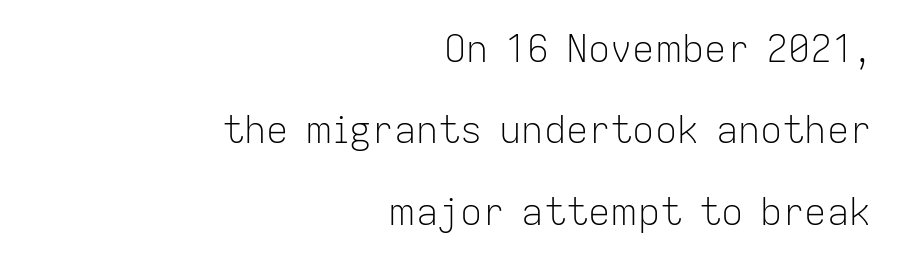
Type without underlining. Think of a printed novel: that variable character pitch is what you see here. Posture: upright roman. Widely set lines give the paragraph a tall, airy silhouette. This is not heavy type; no bold has been used.
